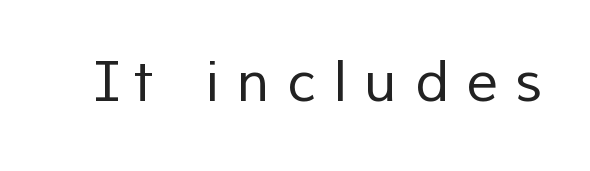
The image shows 56 px regular-weight sans-serif type; set unusually wide letter spacing (+0.31 em), not underlined; low stroke contrast and a medium x-height.
